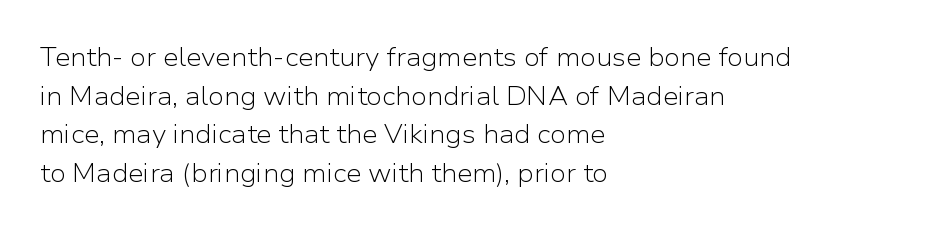
Notice how descenders clear the ascenders below comfortably — that's standard leading. Posture: vertical. Letter spacing: default. This rendering uses left alignment, leaving the right contour irregular.
